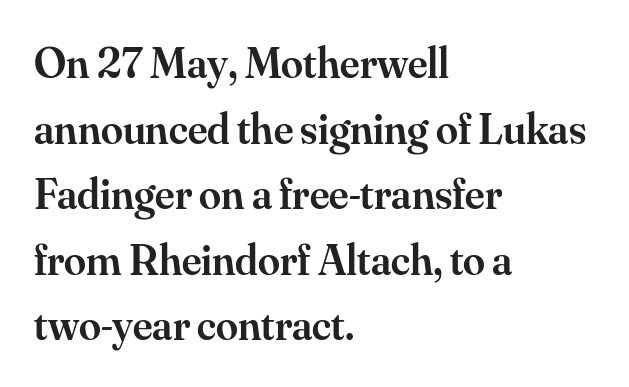
{"serif": "yes", "italic": "no", "bold": "semi", "weight": "semibold", "width": "normal", "stroke_contrast": "medium", "x_height": "small", "monospaced": "no", "underline": "no", "align": "left", "line_spacing": "normal", "line_spacing_ratio": 1.49, "letter_spacing": "normal", "letter_spacing_em": 0.0, "glyph_px": 44}
